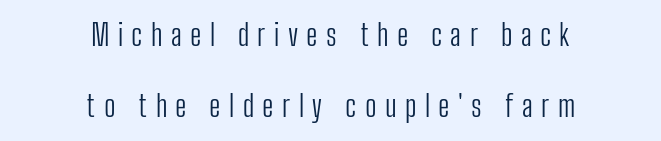
The image shows 30 px light, condensed sans-serif type, upright; set centered, loose line spacing (2.38x), unusually wide letter spacing (+0.28 em), not underlined; low stroke contrast and a medium x-height.
